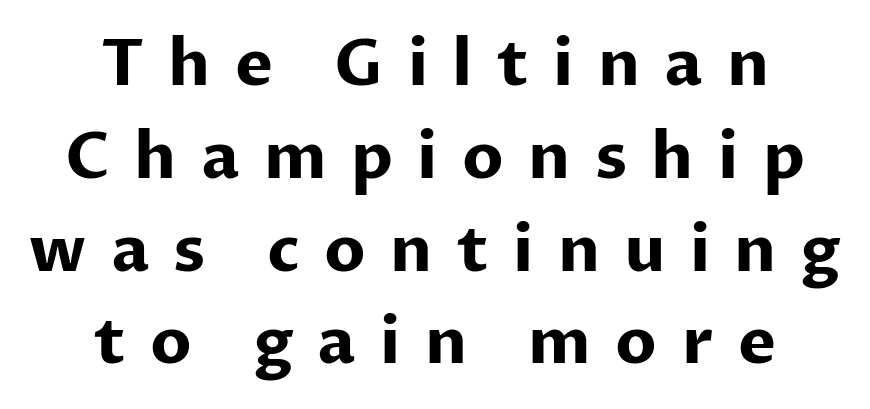
The image shows 64 px bold sans-serif type, upright; set centered, normal line spacing (1.45x), unusually wide letter spacing (+0.38 em), not underlined; low stroke contrast and a medium x-height.
